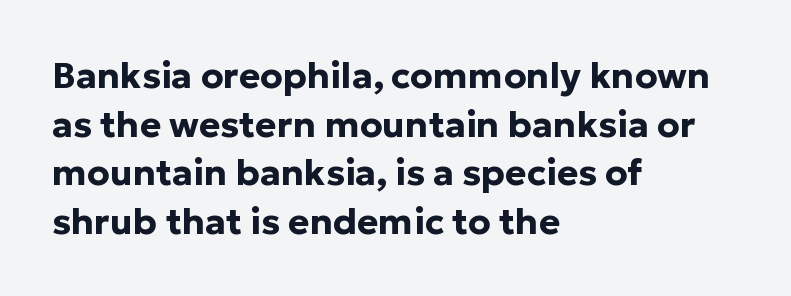
The image shows 36 px bold sans-serif type, upright; set left-aligned, normal line spacing (1.35x), normal letter spacing, not underlined; low stroke contrast and a medium x-height.
